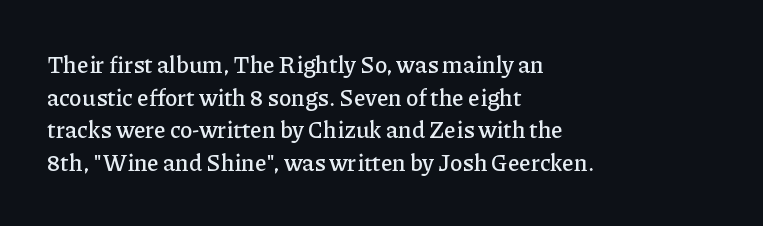
The image shows 23 px text type, upright; set left-aligned, normal line spacing (1.42x), normal letter spacing, not underlined.
